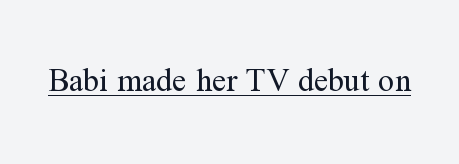
{"serif": "yes", "italic": "no", "bold": "no", "weight": "regular", "width": "normal", "stroke_contrast": "medium", "x_height": "medium", "monospaced": "no", "underline": "yes", "letter_spacing": "normal", "letter_spacing_em": 0.0, "glyph_px": 32}
